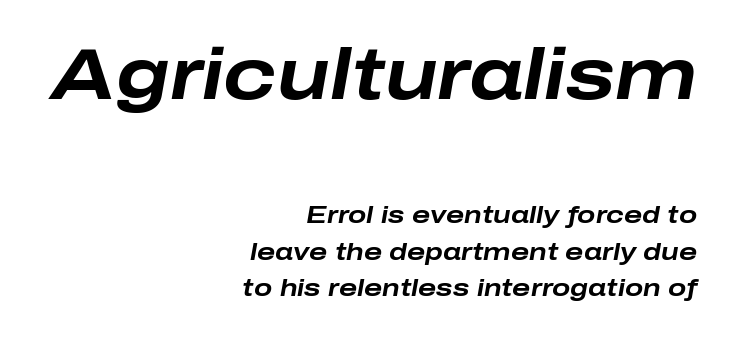
{"italic": "yes", "lean": "right", "slant_degrees": 10, "bold": "yes", "weight": "bold", "width": "wide", "stroke_contrast": "low", "x_height": "medium", "monospaced": "no", "underline": "no", "align": "right", "line_spacing": "normal", "line_spacing_ratio": 1.51, "letter_spacing": "normal", "letter_spacing_em": 0.0, "larger_block": "first", "size_ratio": 3.0, "glyph_px": 72}
